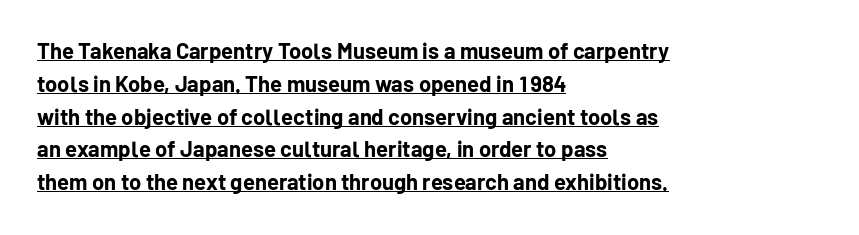
Q: Is the text bold? A: Yes.
Q: Is the text italic (slanted)? A: No, it is upright.
Q: Is the text underlined? A: Yes.
Q: How is the paragraph aligned? A: Left-aligned.
Q: Is the spacing between letters normal or unusually wide? A: Normal.
Q: Is the spacing between lines tight, normal or loose? A: Normal.
